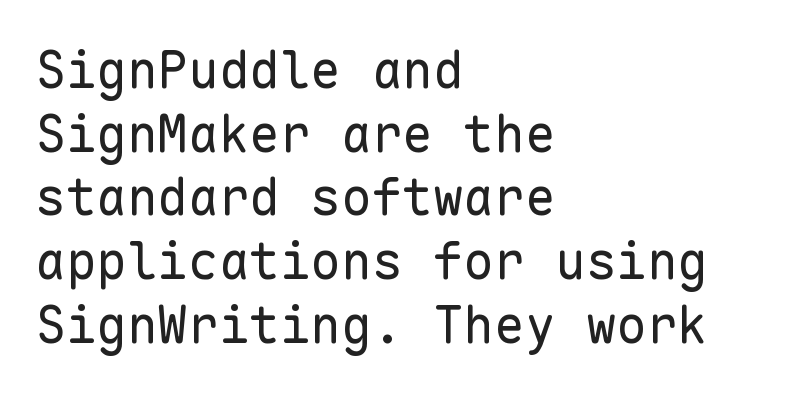
The image shows 51 px regular-weight sans-serif type, upright, monospaced; set left-aligned, normal line spacing (1.25x), normal letter spacing, not underlined; low stroke contrast and a medium x-height.
